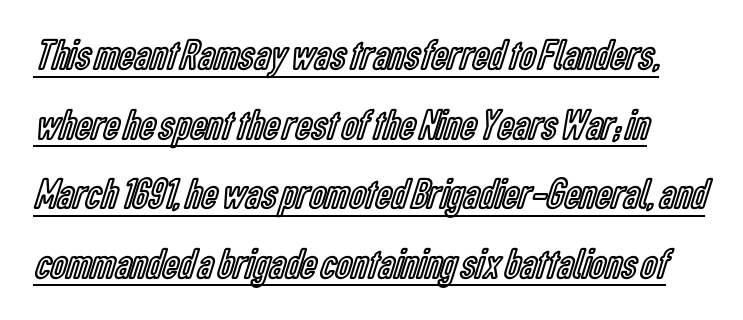
The image shows 44 px condensed type; set normal line spacing (1.58x), normal letter spacing, underlined; a medium x-height.
